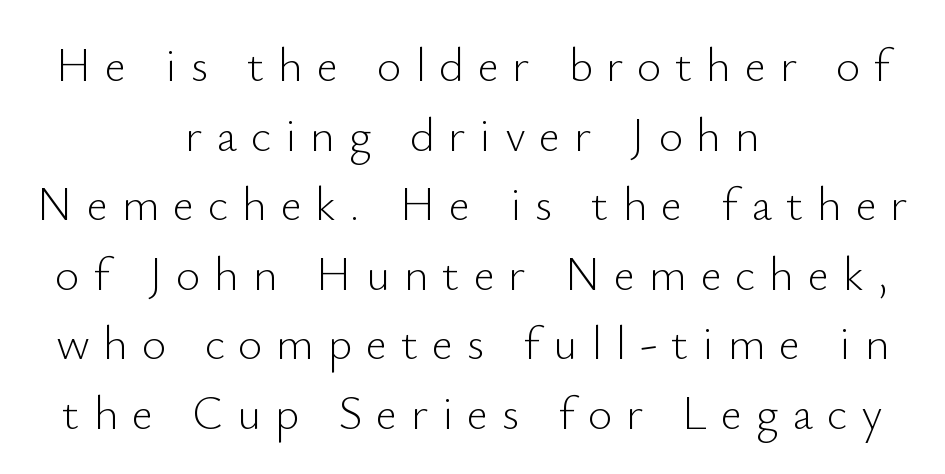
The image shows 47 px light sans-serif type, upright; set centered, normal line spacing (1.48x), unusually wide letter spacing (+0.29 em), not underlined; low stroke contrast and a small x-height.
